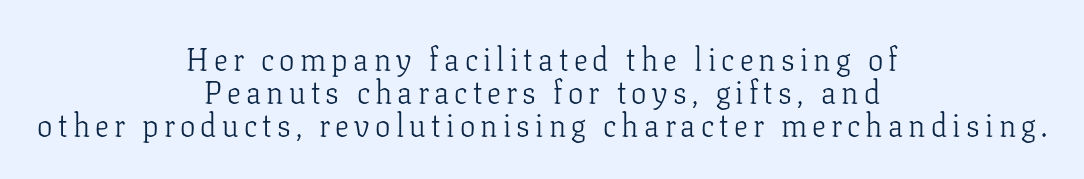
The image shows 31 px light serif type, upright; set centered, tight line spacing (1.07x), not underlined; low stroke contrast and a medium x-height.
